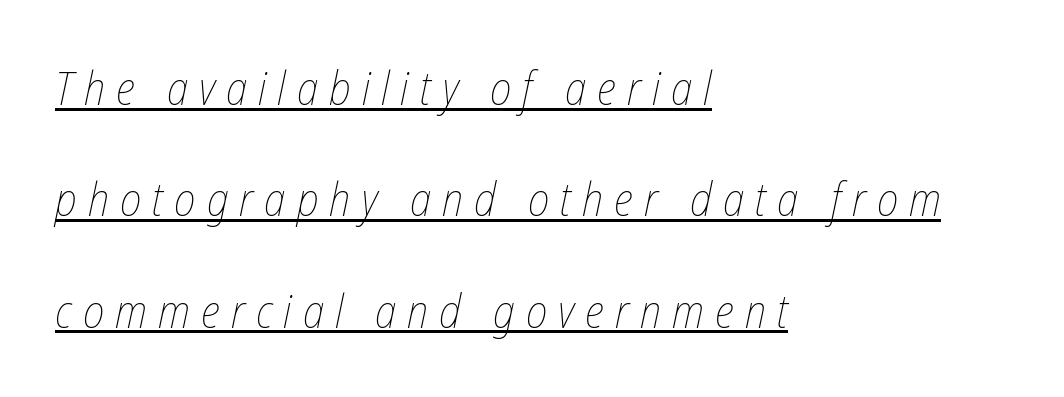
The image shows 46 px thin, condensed type, italic (leaning right); set left-aligned, loose line spacing (2.42x), unusually wide letter spacing (+0.24 em), underlined; low stroke contrast and a medium x-height.
